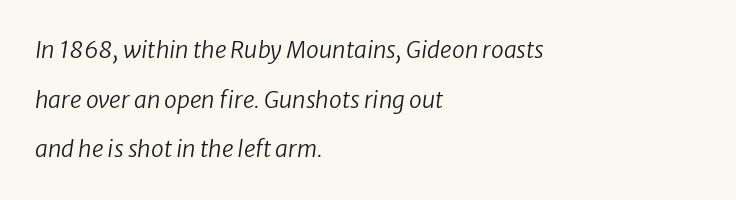
Summary of weight: not heavy and not bold. This rendering uses left alignment, leaving the right contour irregular. Observe the ordinary spacing: letters are neighbours, not strangers. Plain, unruled lines of type. Is there much room between lines? Yes — plenty of vertical air separates them.
